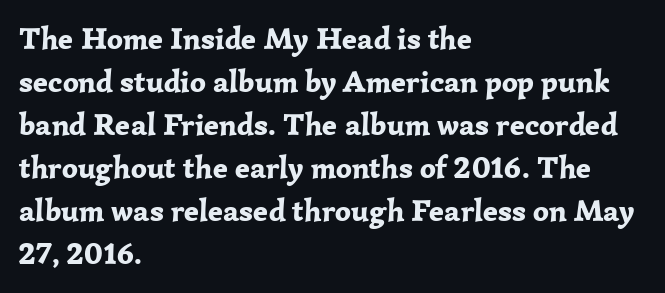
Q: Is the text bold? A: Yes.
Q: Is the text italic (slanted)? A: No, it is upright.
Q: Is the typeface a serif or a sans-serif typeface? A: Serif.
Q: Is the text underlined? A: No.
Q: How is the paragraph aligned? A: Left-aligned.
Q: Is the spacing between letters normal or unusually wide? A: Normal.
Q: Is the spacing between lines tight, normal or loose? A: Normal.
Q: Width (condensed, normal, or wide)? A: Normal.
Q: Stroke contrast? A: Low.
Q: x-height? A: Medium.
Q: Monospaced? A: No.
